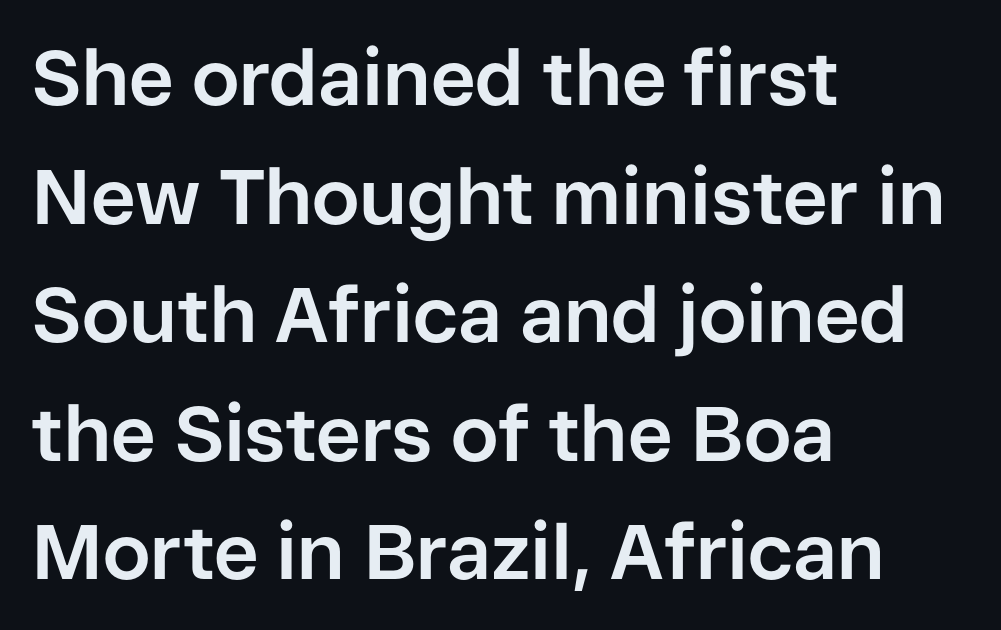
Q: Is the text bold? A: Yes.
Q: Is the text italic (slanted)? A: No, it is upright.
Q: Is the typeface a serif or a sans-serif typeface? A: Sans-serif.
Q: Is the text underlined? A: No.
Q: How is the paragraph aligned? A: Left-aligned.
Q: Is the spacing between letters normal or unusually wide? A: Normal.
Q: Is the spacing between lines tight, normal or loose? A: Normal.
Q: Width (condensed, normal, or wide)? A: Normal.
Q: Stroke contrast? A: Low.
Q: x-height? A: Medium.
Q: Monospaced? A: No.
